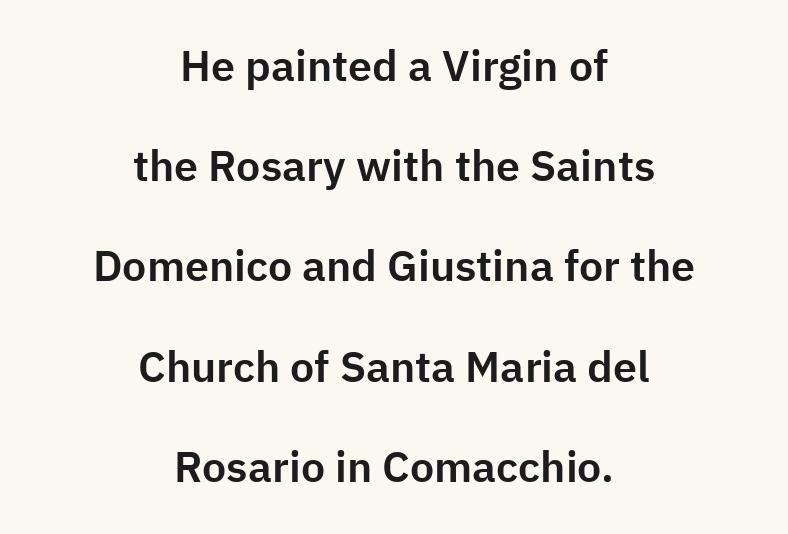
Underlining? Definitely not there. Caption: multi-line text, centered on the measure. The text was rendered using a sans face with plain stroke endings. The passage shown is typed in a proportional face where columns would drift. Summary of vertical rhythm: relaxed, with wide interline spacing.
